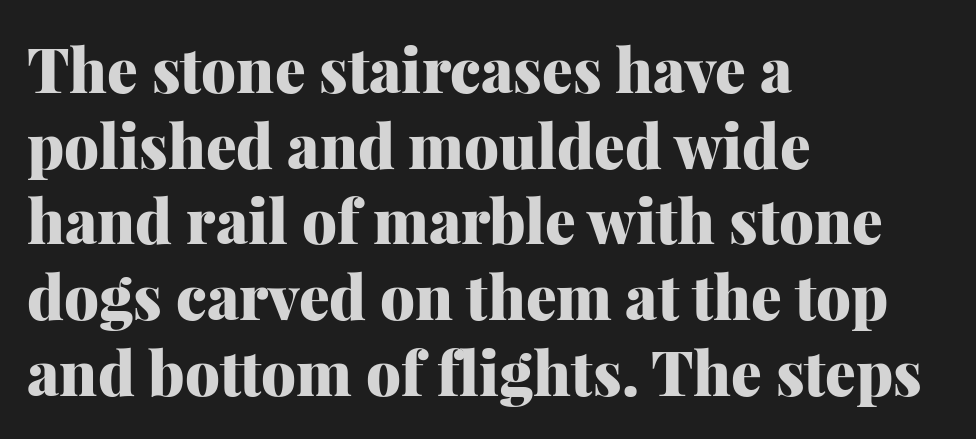
The gap between lines stays unmarked. Honestly, the letter spacing is just normal — you wouldn't notice it. As a designer I'd log this as weight 700, bold. Character widths vary here, with narrow letters taking less room than wide ones.
